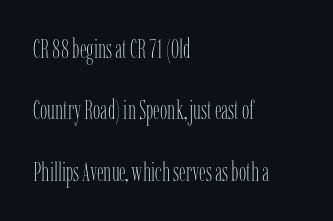
Quick note: interline space is abundant. Each word holds together tightly as a unit, with standard inter-letter gaps. The type sits square on the baseline with zero lean. Horizontally, the lines are justified to the leading edge only. The strokes are not fattened; the text isn't bold. The glyphs are unaccompanied by any horizontal stroke below them.
